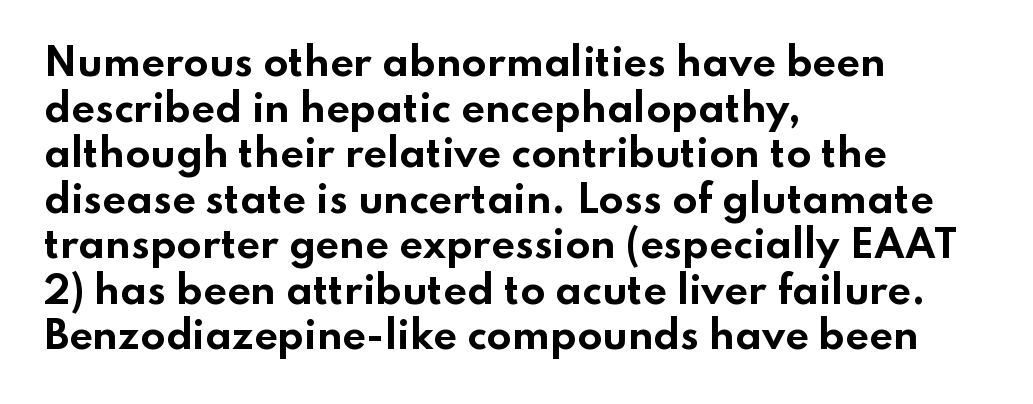
This sample has the flowing, uneven cadence of proportional lettering. This sample is left-justified, so line endings fall wherever the words run out. Pretty heavy lettering here — definitely bold. Compared with typical body copy, the letter spacing here is the same. A clean baseline with only descenders dipping below it.
